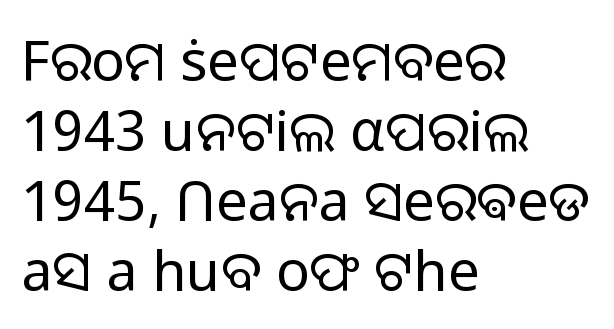
The image shows 56 px light sans-serif type, upright; set left-aligned, normal line spacing (1.25x), normal letter spacing, not underlined; low stroke contrast and a medium x-height.
